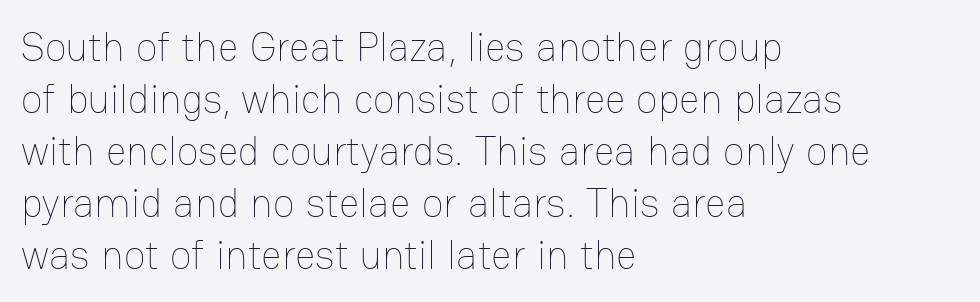
Q: Is the text bold? A: No.
Q: Is the text italic (slanted)? A: No, it is upright.
Q: Is the text underlined? A: No.
Q: How is the paragraph aligned? A: Left-aligned.
Q: Is the spacing between letters normal or unusually wide? A: Normal.
Q: Is the spacing between lines tight, normal or loose? A: Normal.
Q: Width (condensed, normal, or wide)? A: Normal.
Q: Stroke contrast? A: Low.
Q: x-height? A: Medium.
Q: Monospaced? A: No.
